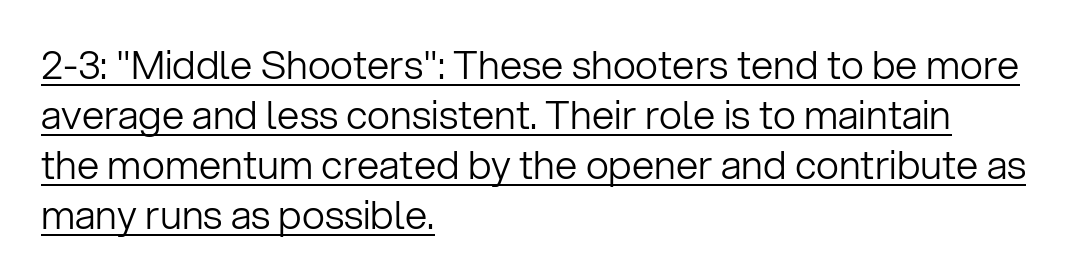
Q: Is the text bold? A: No.
Q: Is the text italic (slanted)? A: No, it is upright.
Q: Is the typeface a serif or a sans-serif typeface? A: Sans-serif.
Q: Is the text underlined? A: Yes.
Q: How is the paragraph aligned? A: Left-aligned.
Q: Is the spacing between letters normal or unusually wide? A: Normal.
Q: Is the spacing between lines tight, normal or loose? A: Normal.
Q: Width (condensed, normal, or wide)? A: Normal.
Q: Stroke contrast? A: Low.
Q: x-height? A: Medium.
Q: Monospaced? A: No.
